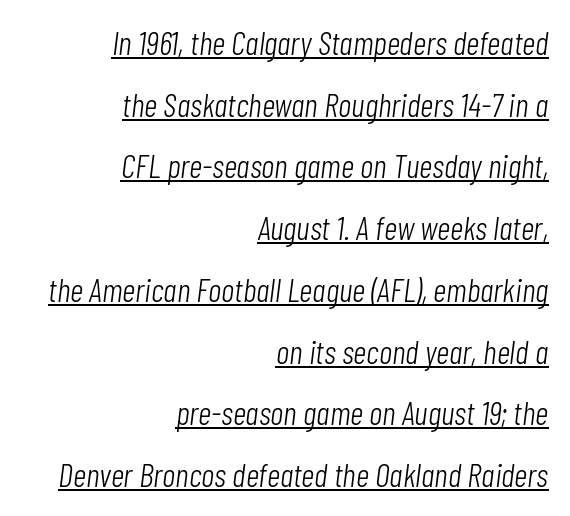
Compared with undecorated copy, this sample adds a rule below the words. Notice how the passage keeps a crisp vertical edge on the right only. Do the characters align in a grid? No, the font is proportional. Does the lettering tilt? It does — this is italic. Look at the tracking — it's just the regular setting, nothing added.
